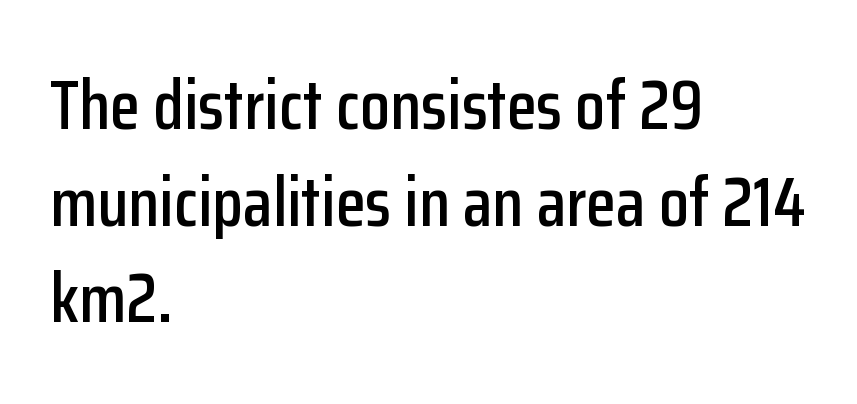
Q: Is the text italic (slanted)? A: No, it is upright.
Q: Is the typeface a serif or a sans-serif typeface? A: Sans-serif.
Q: Is the text underlined? A: No.
Q: How is the paragraph aligned? A: Left-aligned.
Q: Is the spacing between letters normal or unusually wide? A: Normal.
Q: Is the spacing between lines tight, normal or loose? A: Normal.
Q: Width (condensed, normal, or wide)? A: Condensed.
Q: Stroke contrast? A: Low.
Q: x-height? A: Medium.
Q: Monospaced? A: No.
